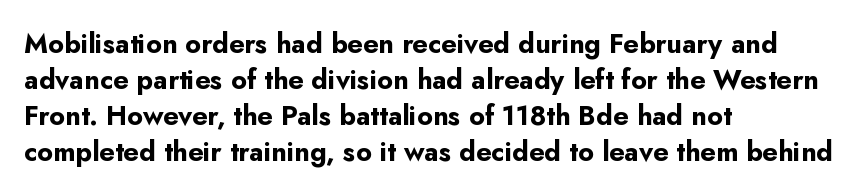
Q: Is the text bold? A: Yes.
Q: Is the text italic (slanted)? A: No, it is upright.
Q: Is the text underlined? A: No.
Q: How is the paragraph aligned? A: Left-aligned.
Q: Is the spacing between letters normal or unusually wide? A: Normal.
Q: Is the spacing between lines tight, normal or loose? A: Normal.
